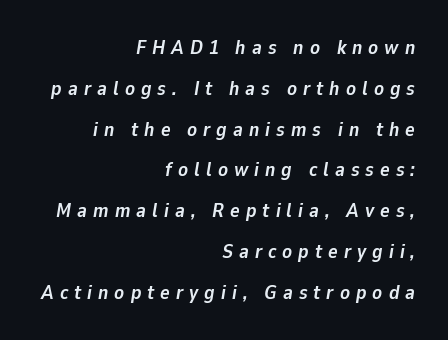
The image shows 20 px bold type, italic (leaning right); set right-aligned, loose line spacing (2.04x), unusually wide letter spacing (+0.3 em), not underlined.
